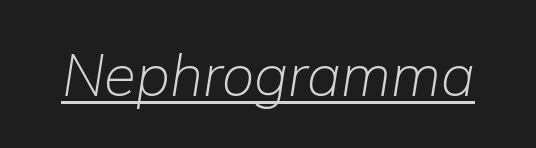
Q: Is the text bold? A: No.
Q: Is the text italic (slanted)? A: Yes, it leans right by about 9 degrees.
Q: Is the text underlined? A: Yes.
Q: Is the spacing between letters normal or unusually wide? A: Normal.
Q: Width (condensed, normal, or wide)? A: Normal.
Q: Stroke contrast? A: Low.
Q: x-height? A: Medium.
Q: Monospaced? A: No.
